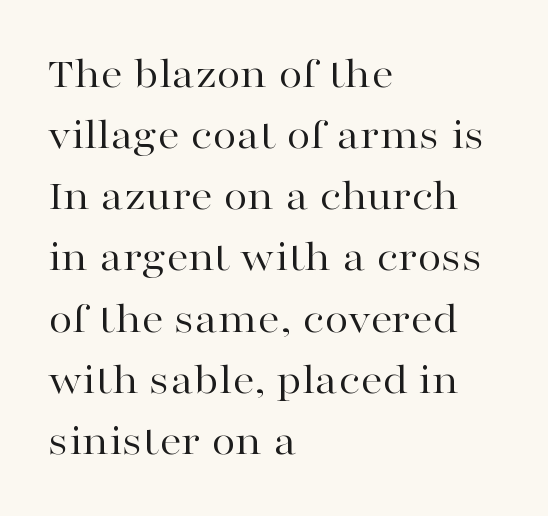
The image shows 44 px regular-weight, wide serif type, upright; set left-aligned, normal line spacing (1.39x), normal letter spacing, not underlined; high stroke contrast and a medium x-height.
